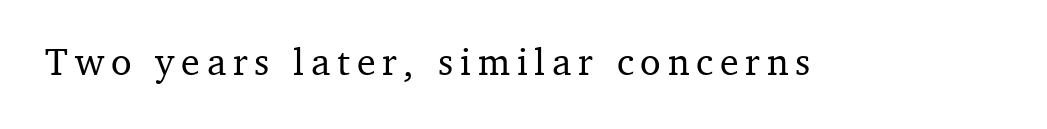
{"serif": "yes", "italic": "no", "width": "normal", "stroke_contrast": "medium", "x_height": "medium", "monospaced": "no", "underline": "no", "glyph_px": 38}
